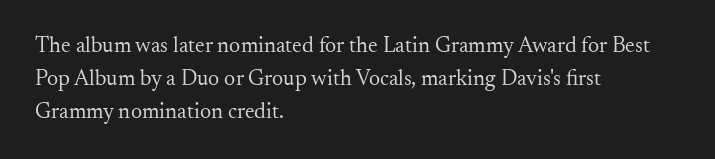
The image shows 22 px text type, upright; set left-aligned, normal line spacing (1.5x), normal letter spacing, not underlined.
